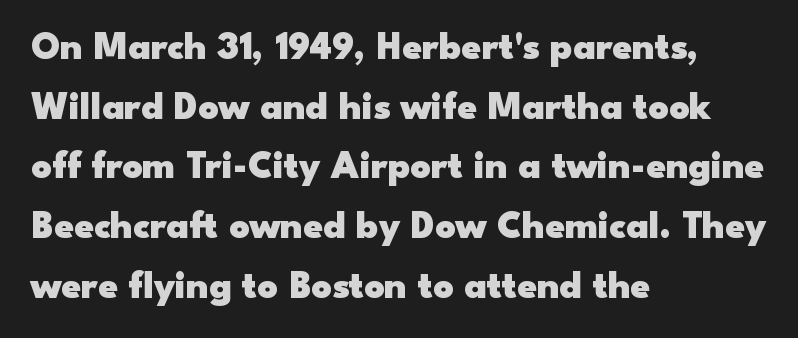
{"serif": "no", "italic": "no", "bold": "yes", "weight": "heavy", "width": "wide", "stroke_contrast": "low", "x_height": "small", "monospaced": "no", "underline": "no", "align": "left", "line_spacing": "normal", "line_spacing_ratio": 1.53, "letter_spacing": "normal", "letter_spacing_em": 0.0, "glyph_px": 39}
